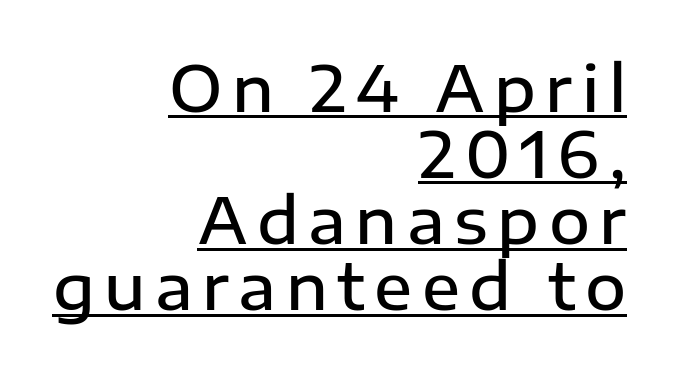
The image shows 63 px semibold sans-serif type, upright; set right-aligned, tight line spacing (1.05x), underlined; low stroke contrast and a medium x-height.
